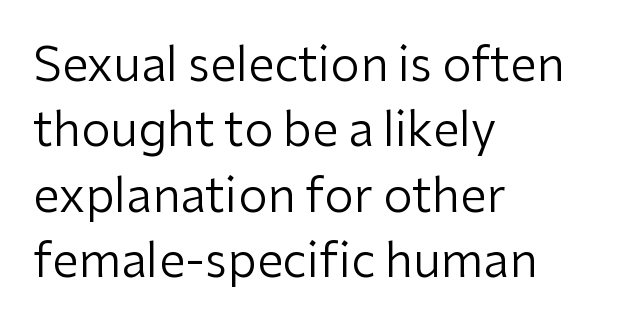
Q: Is the text bold? A: No.
Q: Is the text italic (slanted)? A: No, it is upright.
Q: Is the typeface a serif or a sans-serif typeface? A: Sans-serif.
Q: Is the text underlined? A: No.
Q: How is the paragraph aligned? A: Left-aligned.
Q: Is the spacing between letters normal or unusually wide? A: Normal.
Q: Is the spacing between lines tight, normal or loose? A: Normal.
Q: Width (condensed, normal, or wide)? A: Normal.
Q: Stroke contrast? A: Low.
Q: x-height? A: Medium.
Q: Monospaced? A: No.
